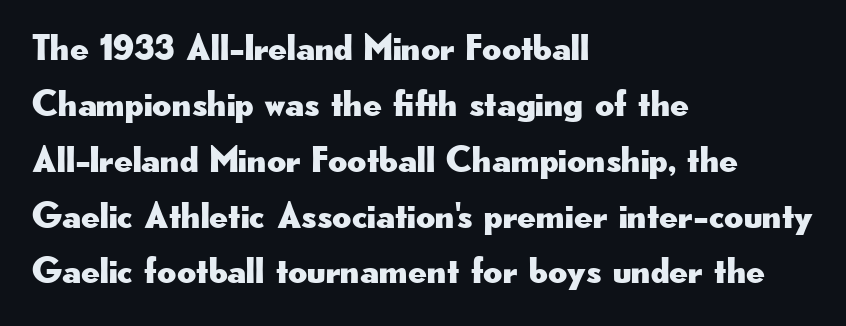
Q: Is the text italic (slanted)? A: No, it is upright.
Q: Is the typeface a serif or a sans-serif typeface? A: Sans-serif.
Q: Is the text underlined? A: No.
Q: How is the paragraph aligned? A: Left-aligned.
Q: Is the spacing between letters normal or unusually wide? A: Normal.
Q: Is the spacing between lines tight, normal or loose? A: Normal.
Q: Width (condensed, normal, or wide)? A: Wide.
Q: Stroke contrast? A: Low.
Q: x-height? A: Small.
Q: Monospaced? A: No.
